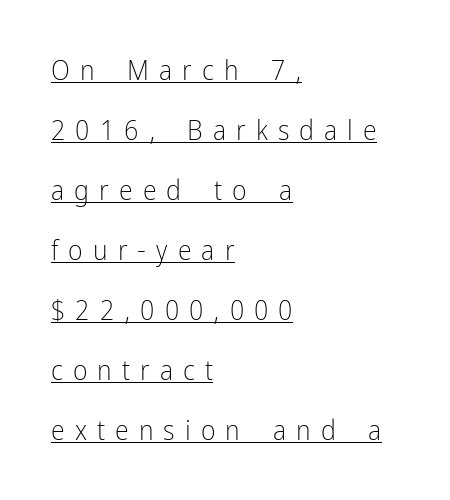
The image shows 28 px light, condensed sans-serif type, upright; set left-aligned, loose line spacing (2.14x), unusually wide letter spacing (+0.36 em), underlined; low stroke contrast and a medium x-height.
